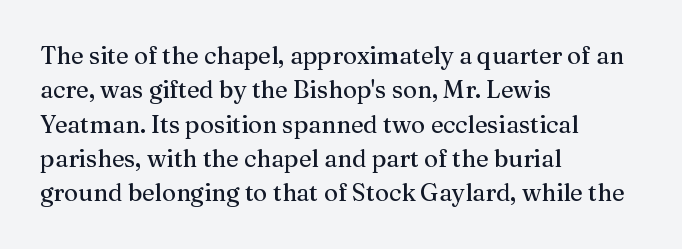
Q: Is the text italic (slanted)? A: No, it is upright.
Q: Is the text underlined? A: No.
Q: How is the paragraph aligned? A: Left-aligned.
Q: Is the spacing between letters normal or unusually wide? A: Normal.
Q: Is the spacing between lines tight, normal or loose? A: Normal.
